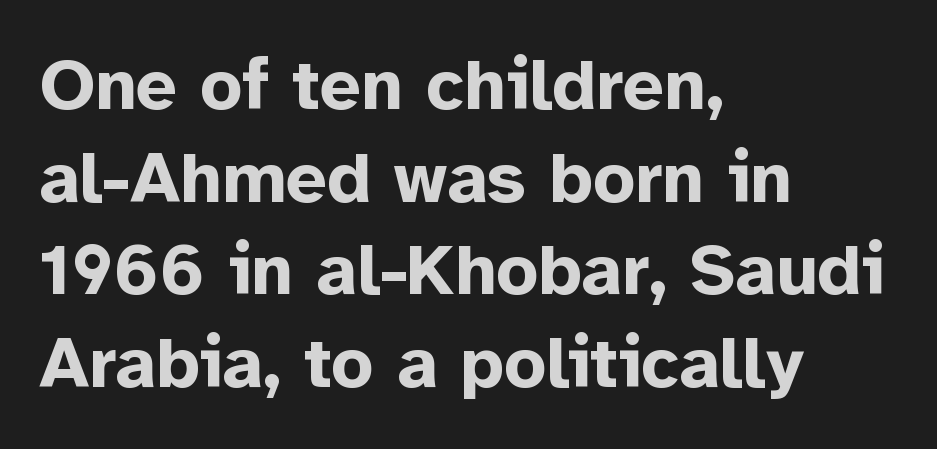
Typographic density is high because the face is bold. Baseline-to-baseline distance is the conventional proportion of letter height. This sample has the flowing, uneven cadence of proportional lettering. Compared with typical body copy, the letter spacing here is the same. The type sits square on the baseline with zero lean.
